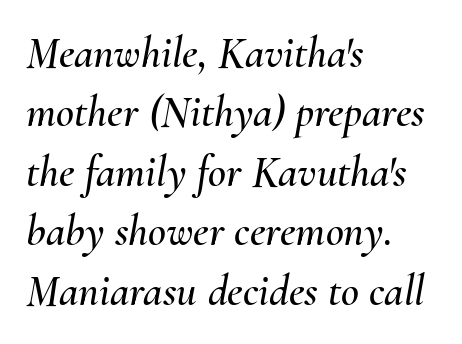
{"italic": "yes", "lean": "right", "slant_degrees": 10, "width": "normal", "stroke_contrast": "medium", "x_height": "small", "monospaced": "no", "underline": "no", "align": "left", "line_spacing": "normal", "line_spacing_ratio": 1.35, "letter_spacing": "normal", "letter_spacing_em": 0.0, "glyph_px": 44}
